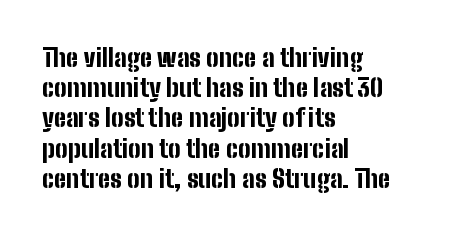
Q: Is the text bold? A: Yes.
Q: Is the text italic (slanted)? A: No, it is upright.
Q: Is the text underlined? A: No.
Q: How is the paragraph aligned? A: Left-aligned.
Q: Is the spacing between letters normal or unusually wide? A: Normal.
